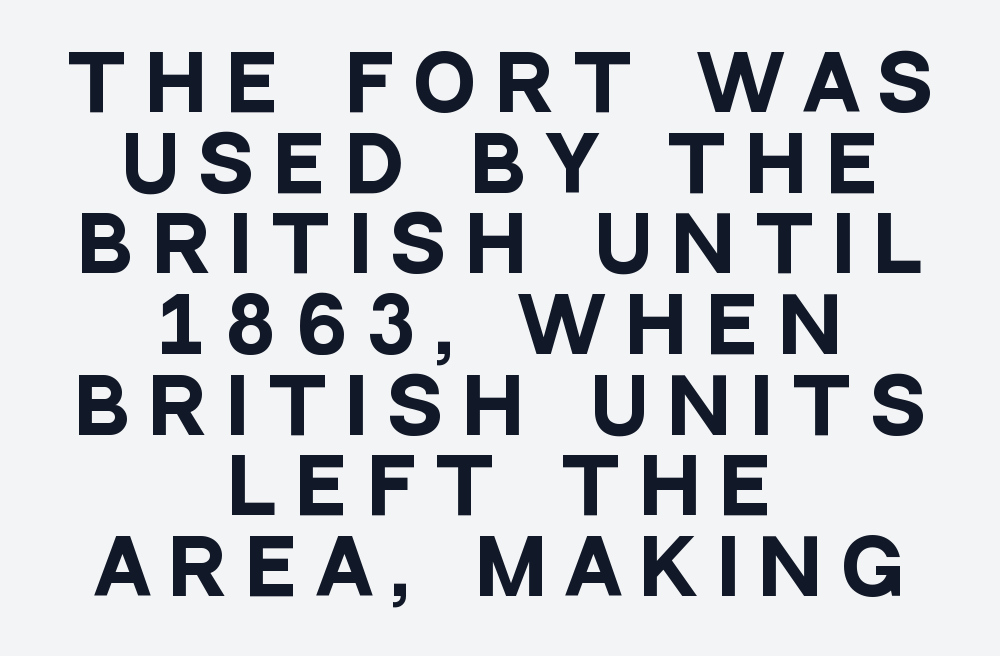
{"serif": "no", "italic": "no", "bold": "yes", "weight": "heavy", "width": "condensed", "stroke_contrast": "low", "x_height": "large", "monospaced": "no", "underline": "no", "align": "center", "line_spacing": "tight", "line_spacing_ratio": 1.09, "letter_spacing": "wide", "letter_spacing_em": 0.3, "glyph_px": 74}
